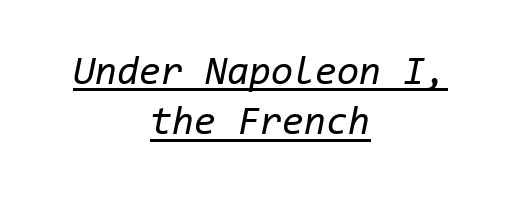
The image shows 40 px regular-weight type, italic (leaning right), monospaced; set centered, normal line spacing (1.26x), normal letter spacing, underlined; low stroke contrast and a medium x-height.
